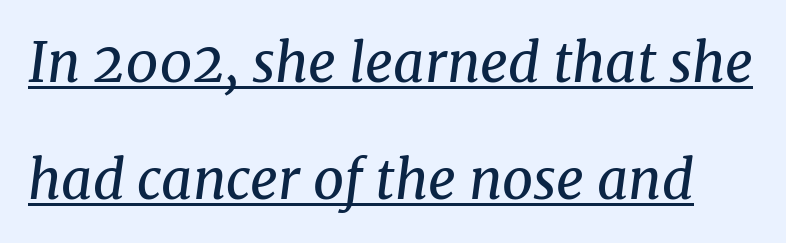
The image shows 54 px regular-weight serif type, italic (leaning right); set loose line spacing (2.17x), normal letter spacing, underlined; medium stroke contrast and a medium x-height.
